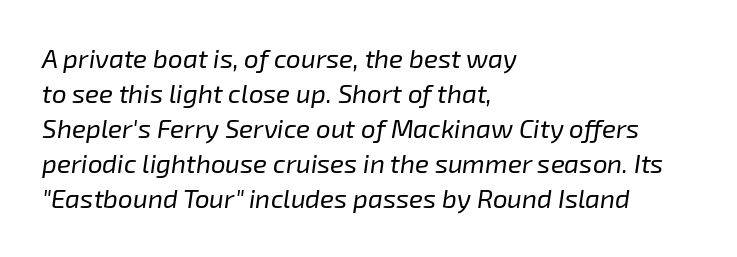
The text carries the slant typical of an italic or oblique font. You could call the tracking neutral — neither tight nor loose. Evenly set lines give the paragraph a standard silhouette. Compared with a typical body face, this is equally light or lighter still.
